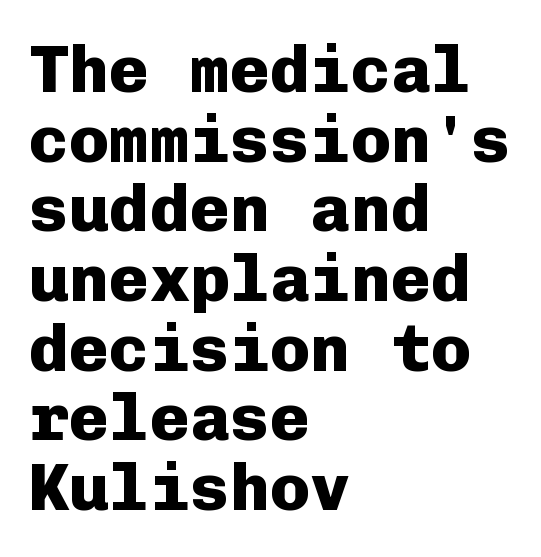
Q: Is the text bold? A: Yes.
Q: Is the text italic (slanted)? A: No, it is upright.
Q: Is the typeface a serif or a sans-serif typeface? A: Sans-serif.
Q: Is the text underlined? A: No.
Q: How is the paragraph aligned? A: Left-aligned.
Q: Is the spacing between letters normal or unusually wide? A: Normal.
Q: Is the spacing between lines tight, normal or loose? A: Tight.
Q: Width (condensed, normal, or wide)? A: Normal.
Q: Stroke contrast? A: Low.
Q: x-height? A: Medium.
Q: Monospaced? A: Yes.
